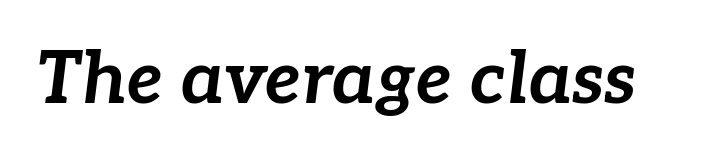
Bare-footed words on every line. Inter-character spacing is left at the font's built-in metrics. Strong, thick strokes mark this as bold type. Italic? Definitely — the glyphs are oblique. A typesetter would call this proportional, since set widths differ per character.
